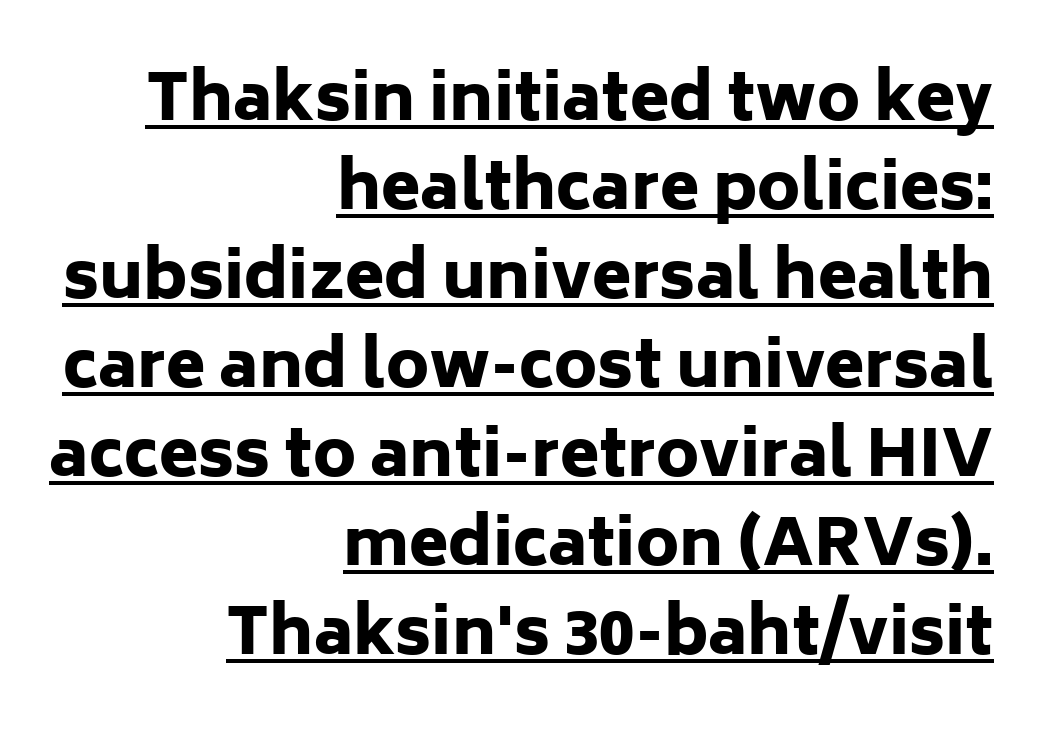
The font is running at its bold setting. Short note: letters normally spaced. The glyphs are accompanied by a horizontal stroke just below them. If you measured baseline to baseline, you'd find a middling distance. Think of a printed novel: that variable character pitch is what you see here. Which margin do the lines hug? The right one — the left edge is uneven.
